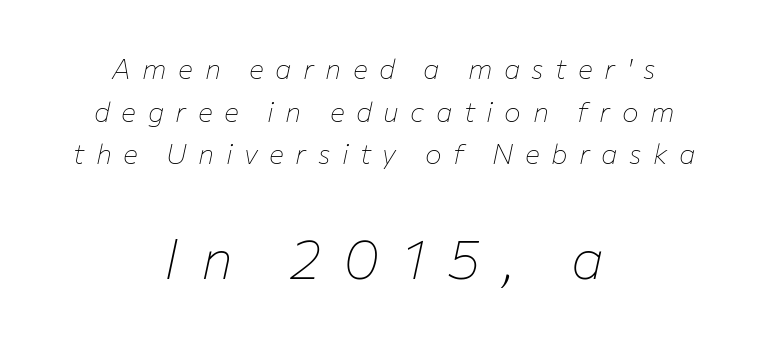
The image shows 56 px thin type, italic (leaning right); set centered, normal line spacing (1.52x), unusually wide letter spacing (+0.41 em), not underlined; the second (bottom) block is 2.0x larger; low stroke contrast and a medium x-height.
